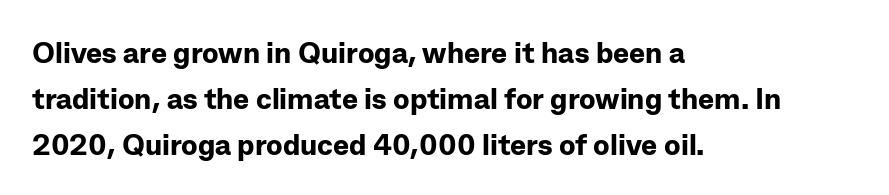
In terms of letterform style, serifs are entirely absent. Only glyphs here, with clear space below each row. Summary of weight: heavy, a full bold. The lettering stays uniformly vertical, giving the passage a roman look. Spacing verdict: proportional, widths tailored to each character.
